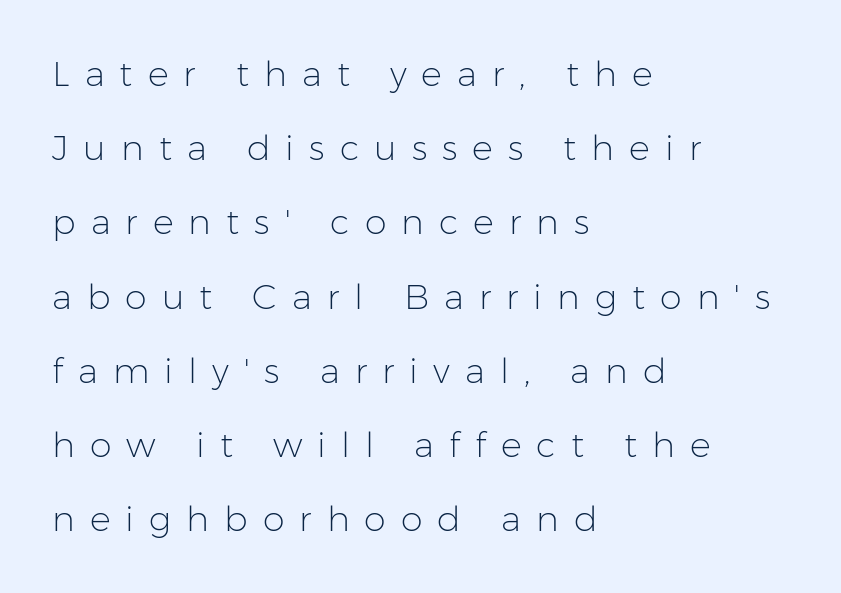
The image shows 35 px light sans-serif type, upright; set left-aligned, loose line spacing (2.12x), unusually wide letter spacing (+0.43 em), not underlined; low stroke contrast and a medium x-height.
